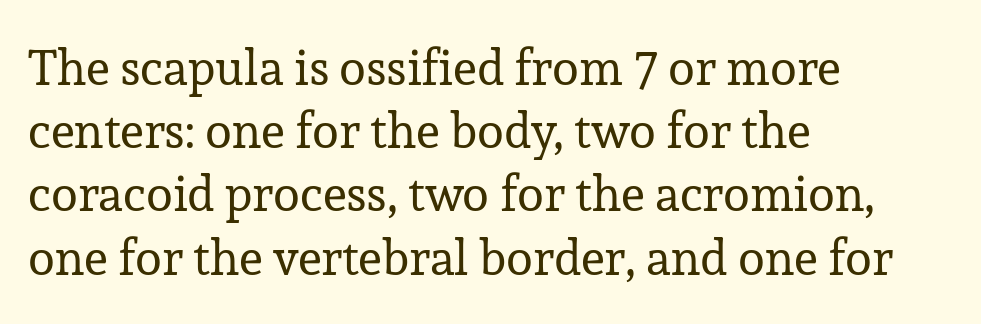
Q: Is the text bold? A: No.
Q: Is the text italic (slanted)? A: No, it is upright.
Q: Is the typeface a serif or a sans-serif typeface? A: Serif.
Q: Is the text underlined? A: No.
Q: How is the paragraph aligned? A: Left-aligned.
Q: Is the spacing between letters normal or unusually wide? A: Normal.
Q: Is the spacing between lines tight, normal or loose? A: Normal.
Q: Width (condensed, normal, or wide)? A: Normal.
Q: Stroke contrast? A: Low.
Q: x-height? A: Medium.
Q: Monospaced? A: No.
